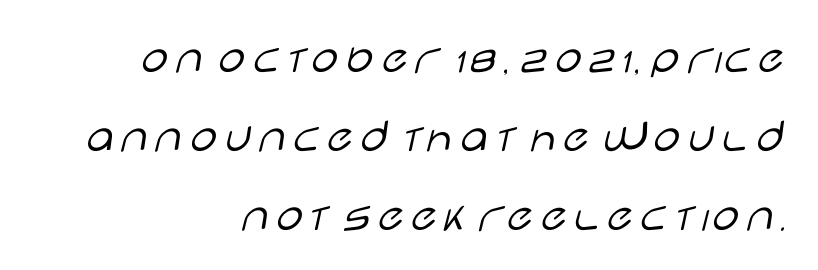
The image shows 49 px light, wide sans-serif type; set right-aligned, normal line spacing (1.61x), normal letter spacing, not underlined; low stroke contrast and a large x-height.
